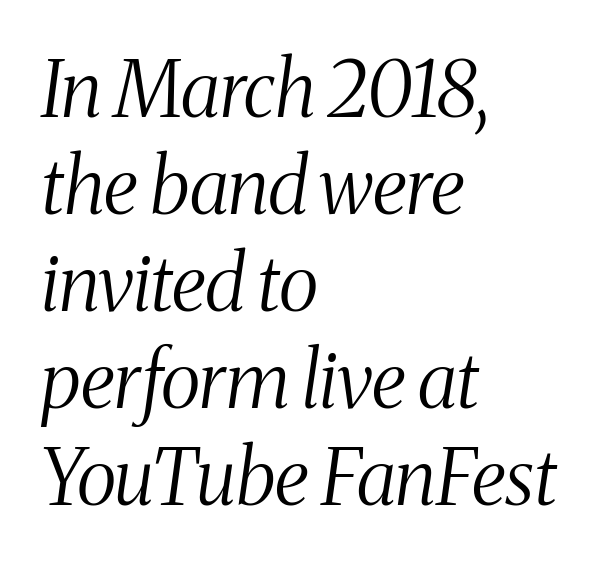
Q: Is the text bold? A: No.
Q: Is the text italic (slanted)? A: Yes, it leans right by about 8 degrees.
Q: Is the typeface a serif or a sans-serif typeface? A: Serif.
Q: Is the text underlined? A: No.
Q: How is the paragraph aligned? A: Left-aligned.
Q: Is the spacing between letters normal or unusually wide? A: Normal.
Q: Is the spacing between lines tight, normal or loose? A: Normal.
Q: Width (condensed, normal, or wide)? A: Condensed.
Q: Stroke contrast? A: Medium.
Q: x-height? A: Medium.
Q: Monospaced? A: No.
